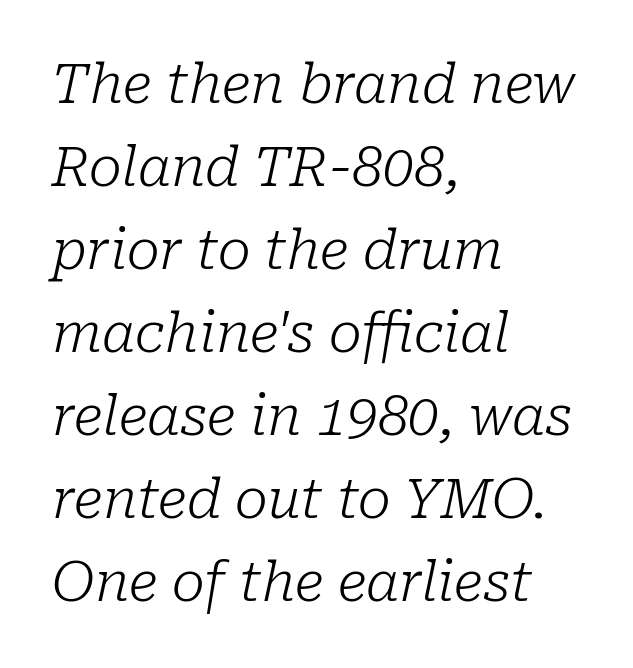
{"serif": "yes", "italic": "yes", "lean": "right", "slant_degrees": 10, "bold": "no", "weight": "light", "width": "normal", "stroke_contrast": "low", "x_height": "medium", "monospaced": "no", "underline": "no", "align": "left", "line_spacing": "normal", "line_spacing_ratio": 1.51, "letter_spacing": "normal", "letter_spacing_em": 0.0, "glyph_px": 55}
